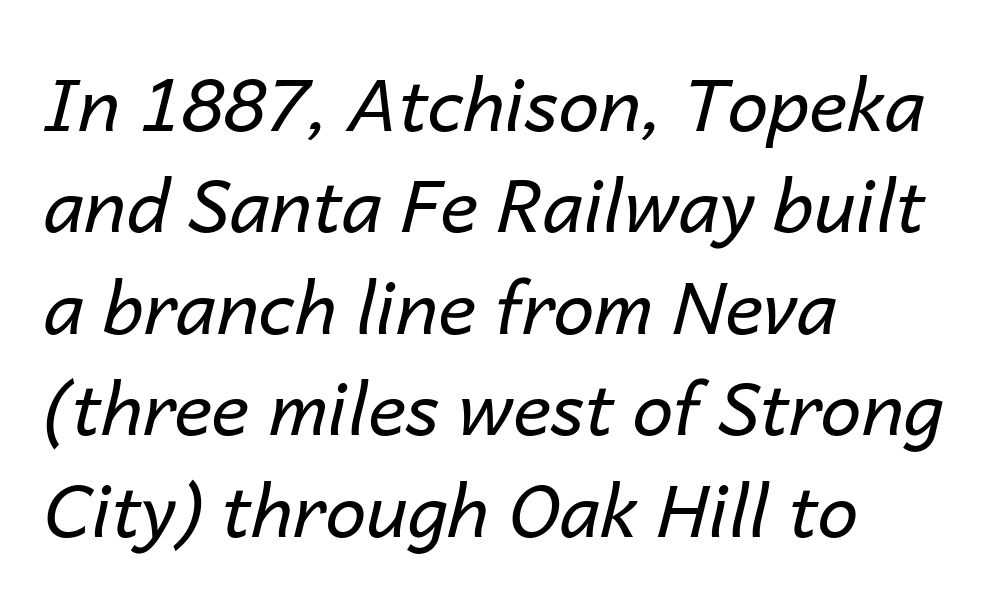
{"italic": "yes", "lean": "right", "slant_degrees": 14, "bold": "no", "weight": "regular", "width": "normal", "stroke_contrast": "low", "x_height": "medium", "monospaced": "no", "underline": "no", "align": "left", "line_spacing": "normal", "line_spacing_ratio": 1.39, "letter_spacing": "normal", "letter_spacing_em": 0.0, "glyph_px": 73}
